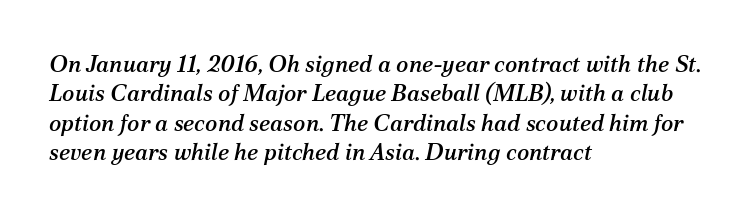
Q: Is the text italic (slanted)? A: Yes, it leans right by about 12 degrees.
Q: Is the text underlined? A: No.
Q: How is the paragraph aligned? A: Left-aligned.
Q: Is the spacing between letters normal or unusually wide? A: Normal.
Q: Is the spacing between lines tight, normal or loose? A: Normal.
